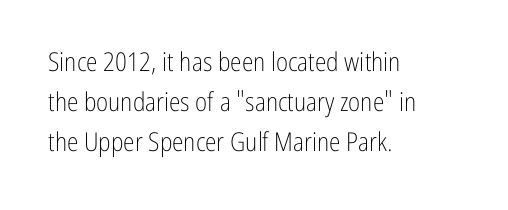
The image shows 26 px text type, upright; set left-aligned, normal line spacing (1.54x), normal letter spacing, not underlined.
